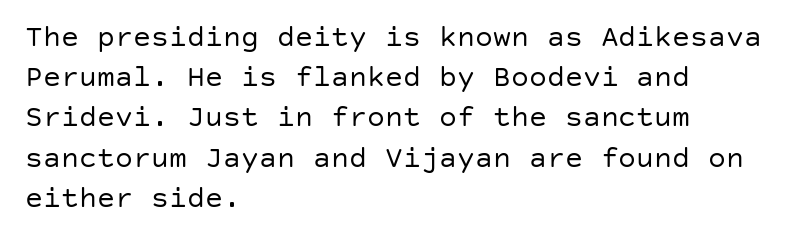
The image shows 30 px regular-weight sans-serif type, upright; set left-aligned, normal line spacing (1.34x), normal letter spacing, not underlined; low stroke contrast and a large x-height.
